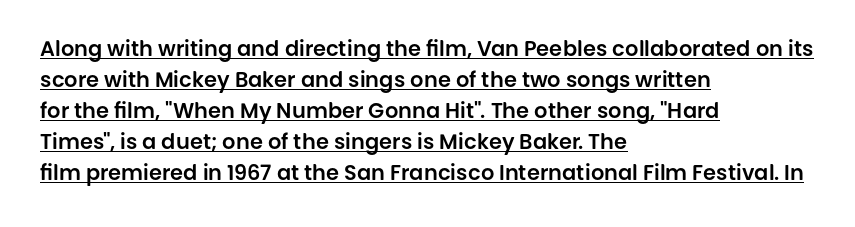
{"italic": "no", "underline": "yes", "align": "left", "line_spacing": "normal", "line_spacing_ratio": 1.48, "letter_spacing": "normal", "letter_spacing_em": 0.0, "glyph_px": 21}
